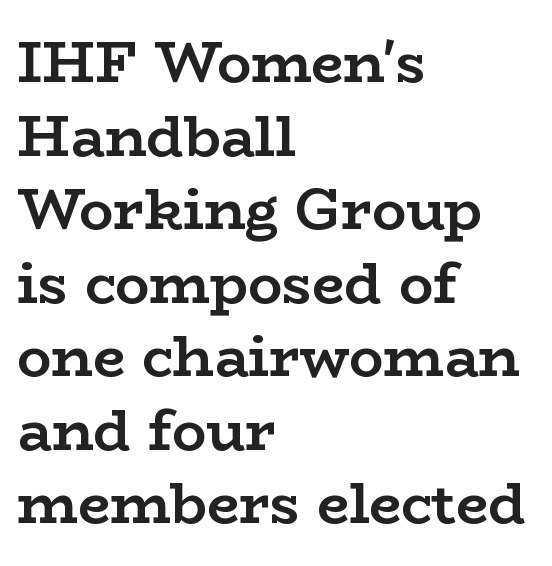
Examine the stroke ends and you'll spot serifs. Horizontal bands of white between lines are of average thickness. Honestly, the letter spacing is just normal — you wouldn't notice it. Caption: bold face, heavy strokes. No italicization has been applied; the sample stays upright.
